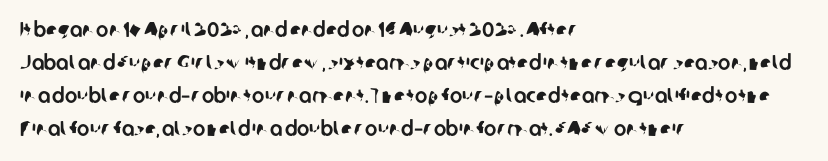
{"underline": "no", "align": "left", "line_spacing": "normal", "line_spacing_ratio": 1.57, "letter_spacing": "normal", "letter_spacing_em": 0.0, "glyph_px": 21}
